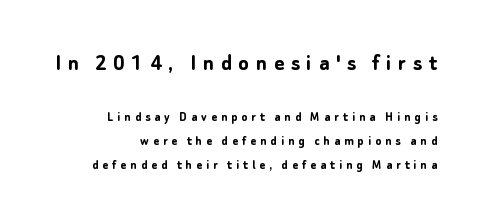
The space directly below the letters is spotless. The font is running at its bold setting. This sample uses an upright cut, with every glyph sitting square on the baseline. A typesetter would call this heavily tracked-out type.
